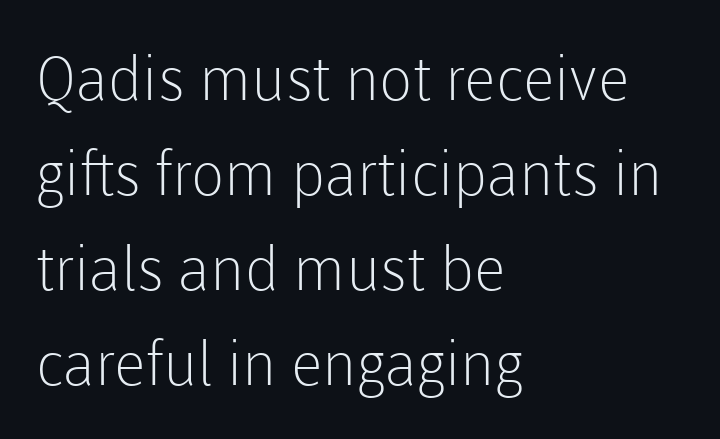
The image shows 61 px light sans-serif type, upright; set left-aligned, normal line spacing (1.56x), normal letter spacing, not underlined; low stroke contrast and a medium x-height.
